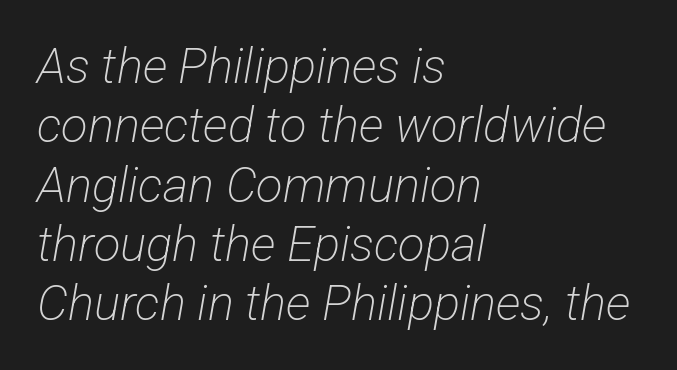
Weight: in the light-to-regular range. Do the characters align in a grid? No, the font is proportional. Decoration check: the copy has no underline. These lines are composed in type without serifs. Each word holds together tightly as a unit, with standard inter-letter gaps. Each line starts at the same left margin while the right side varies.
